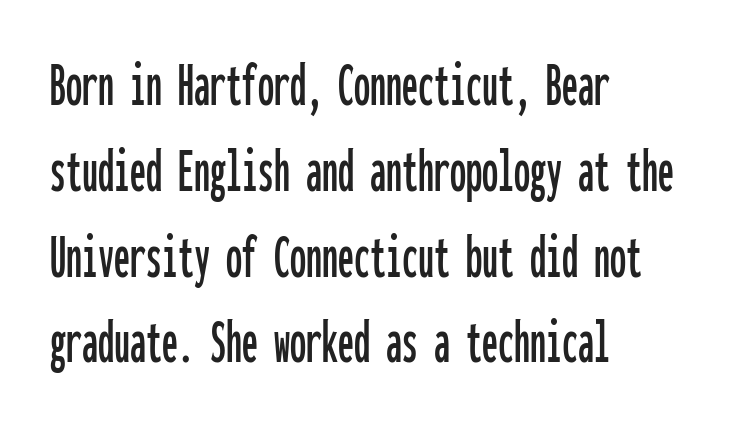
{"serif": "no", "italic": "no", "width": "condensed", "stroke_contrast": "low", "x_height": "medium", "monospaced": "yes", "underline": "no", "align": "left", "line_spacing": "normal", "line_spacing_ratio": 1.34, "letter_spacing": "normal", "letter_spacing_em": 0.0, "glyph_px": 64}
